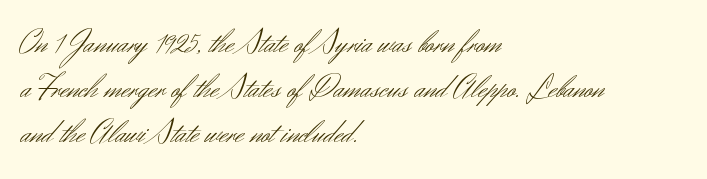
The face looks like a standard text weight, possibly lighter. Just letters on the line, the space beneath them empty. The passage shown is typed in a proportional face where columns would drift. How would I describe the line gaps? Plain and ordinary. Typographically, this falls in the sans-serif category.
